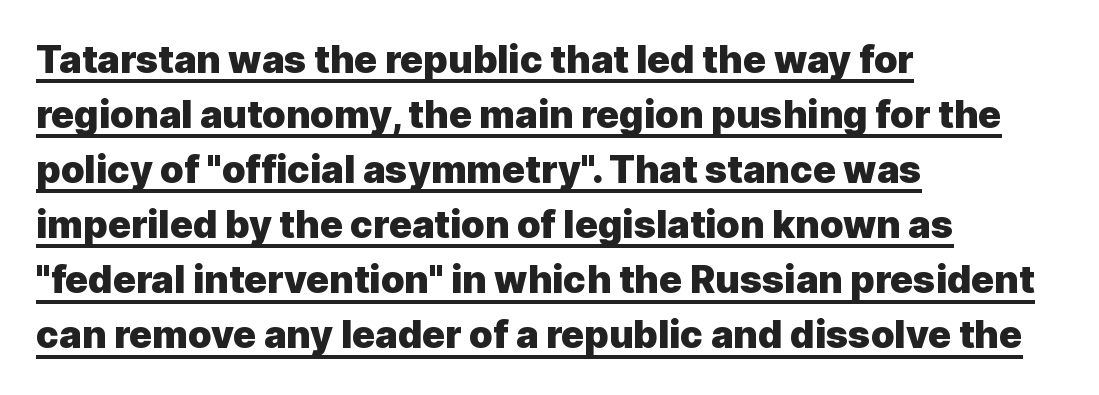
The image shows 38 px heavy sans-serif type, upright; set left-aligned, normal line spacing (1.45x), normal letter spacing, underlined; a medium x-height.
